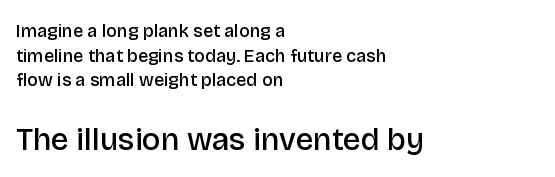
Q: Is the text bold? A: Semi-bold.
Q: Is the text italic (slanted)? A: No, it is upright.
Q: Is the typeface a serif or a sans-serif typeface? A: Sans-serif.
Q: Is the text underlined? A: No.
Q: How is the paragraph aligned? A: Left-aligned.
Q: Is the spacing between letters normal or unusually wide? A: Normal.
Q: Is the spacing between lines tight, normal or loose? A: Normal.
Q: Which block of text is set in a larger size, the first (top) or the second (bottom)? A: The second (bottom) one.
Q: Width (condensed, normal, or wide)? A: Normal.
Q: Stroke contrast? A: Low.
Q: x-height? A: Large.
Q: Monospaced? A: No.
